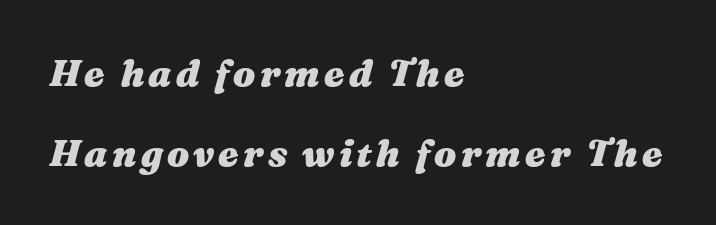
Each row of text sits above clean, open space. The rendering uses a bold face; every stroke is thick and dark. These lines are rendered in a variable-pitch font. The lettering tilts uniformly, giving the passage an italic look. The vertical gap from one line to the next is large.
